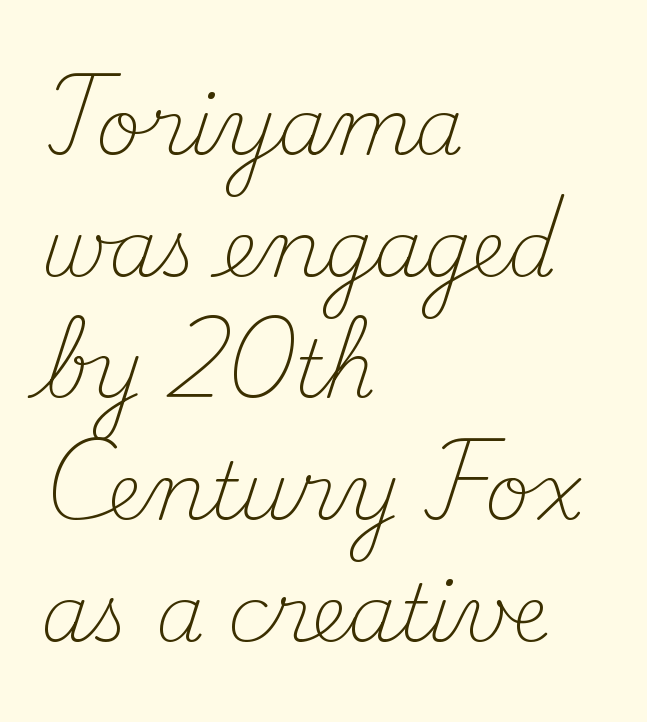
Q: Is the text bold? A: No.
Q: Is the text italic (slanted)? A: Yes.
Q: Is the typeface a serif or a sans-serif typeface? A: Serif.
Q: Is the text underlined? A: No.
Q: How is the paragraph aligned? A: Left-aligned.
Q: Is the spacing between letters normal or unusually wide? A: Normal.
Q: Is the spacing between lines tight, normal or loose? A: Normal.
Q: Width (condensed, normal, or wide)? A: Normal.
Q: Stroke contrast? A: Medium.
Q: x-height? A: Small.
Q: Monospaced? A: No.
